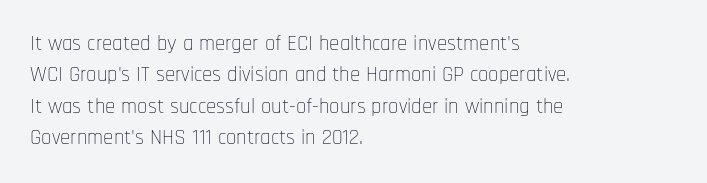
{"italic": "no", "bold": "no", "underline": "no", "align": "left", "line_spacing": "normal", "line_spacing_ratio": 1.5, "letter_spacing": "normal", "letter_spacing_em": 0.0, "glyph_px": 21}
